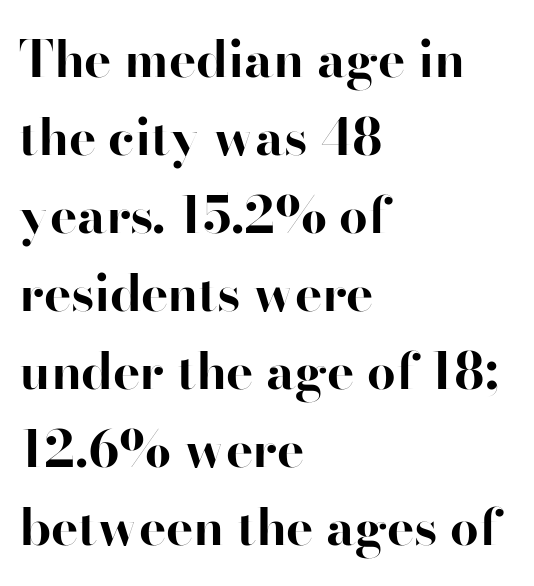
Typeset ragged right — the left edge is the straight one. A clean baseline with only descenders dipping below it. The passage shown is typeset with a sans-serif family. Posture: straight, roman, zero tilt. Horizontal bands of white between lines are of average thickness.
